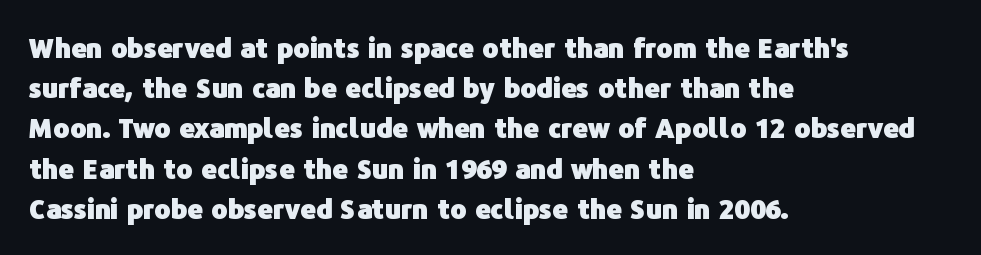
{"italic": "no", "bold": "yes", "underline": "no", "align": "left", "line_spacing": "normal", "line_spacing_ratio": 1.49, "letter_spacing": "normal", "letter_spacing_em": 0.0, "glyph_px": 27}
